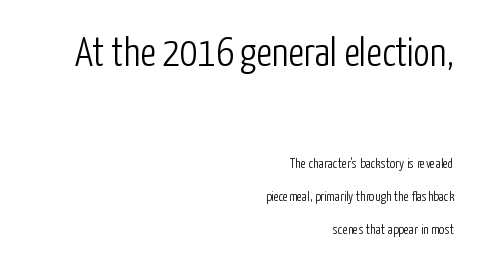
The image shows 41 px light, condensed sans-serif type, upright; set right-aligned, loose line spacing (2.35x), normal letter spacing, not underlined; the first (top) block is 2.93x larger; low stroke contrast and a medium x-height.
